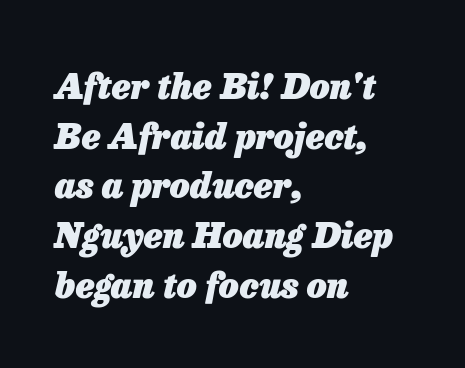
In CSS terms this would be text-align: left. Quick note: underline off. This sample keeps an unexceptional amount of space between lines. Strong, thick strokes mark this as bold type. Is the letter spacing exaggerated? No — it looks like the ordinary default.
